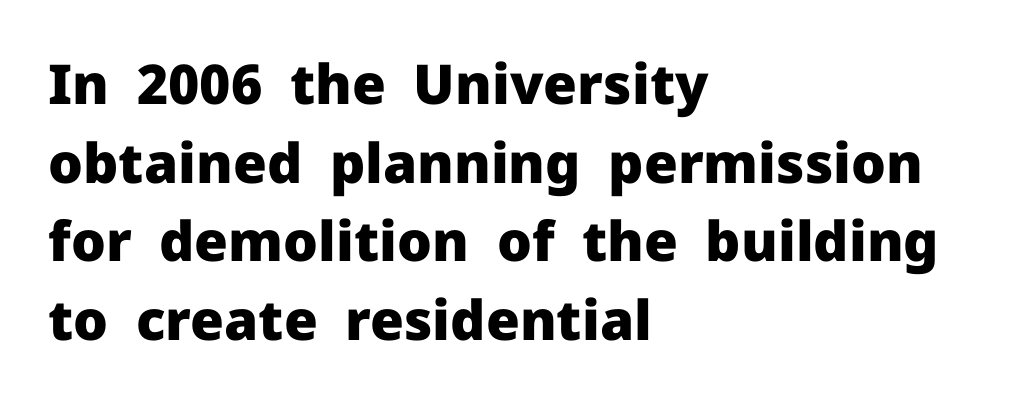
Q: Is the text bold? A: Yes.
Q: Is the text italic (slanted)? A: No, it is upright.
Q: Is the typeface a serif or a sans-serif typeface? A: Sans-serif.
Q: Is the text underlined? A: No.
Q: How is the paragraph aligned? A: Left-aligned.
Q: Is the spacing between letters normal or unusually wide? A: Normal.
Q: Is the spacing between lines tight, normal or loose? A: Normal.
Q: Width (condensed, normal, or wide)? A: Normal.
Q: Stroke contrast? A: Low.
Q: x-height? A: Medium.
Q: Monospaced? A: No.
